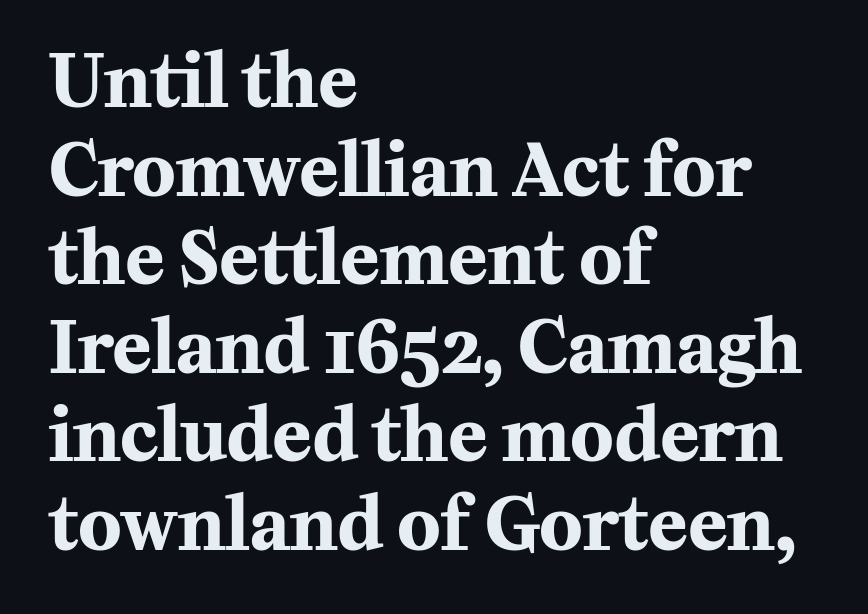
A typesetter would call this zero additional tracking. Just letters on the line, the space beneath them empty. You could not count columns in this text — the font is proportionally spaced. Heavy, bold letterforms.
